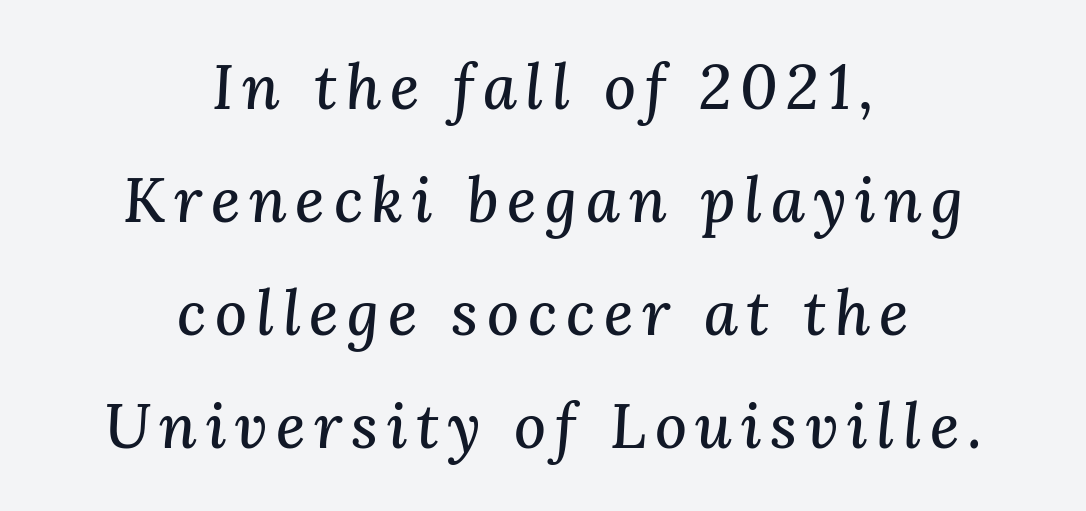
Q: Is the text italic (slanted)? A: Yes, it leans right by about 3 degrees.
Q: Is the typeface a serif or a sans-serif typeface? A: Serif.
Q: Is the text underlined? A: No.
Q: How is the paragraph aligned? A: Centered.
Q: Width (condensed, normal, or wide)? A: Normal.
Q: Stroke contrast? A: Medium.
Q: x-height? A: Medium.
Q: Monospaced? A: No.
